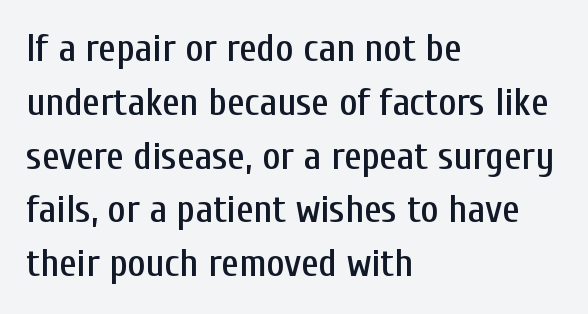
Q: Is the text italic (slanted)? A: No, it is upright.
Q: Is the typeface a serif or a sans-serif typeface? A: Sans-serif.
Q: Is the text underlined? A: No.
Q: How is the paragraph aligned? A: Left-aligned.
Q: Is the spacing between letters normal or unusually wide? A: Normal.
Q: Is the spacing between lines tight, normal or loose? A: Normal.
Q: Width (condensed, normal, or wide)? A: Condensed.
Q: Stroke contrast? A: Low.
Q: x-height? A: Medium.
Q: Monospaced? A: No.
